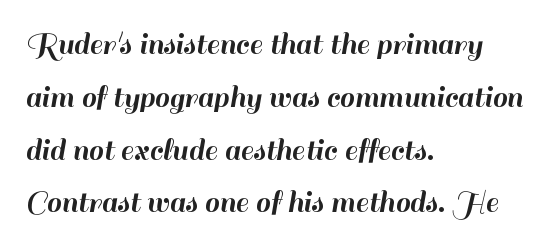
Each letter keeps its own natural width here, so spacing adapts to shape. The type is set solid horizontally, with unmodified tracking. Has an underline been added? It has not. Alignment: flush left. The face used here is a sans, in the tradition of grotesques and geometrics.
